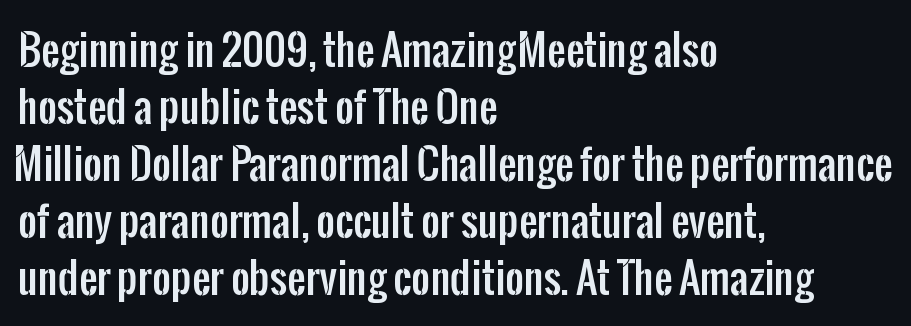
Characters follow at the spacing the type designer built in. The zone under the glyphs is completely vacant. The lettering stays uniformly vertical, giving the passage a roman look. The rendering anchors every line to the left-hand side. The rows are spaced the way most documents space them.
